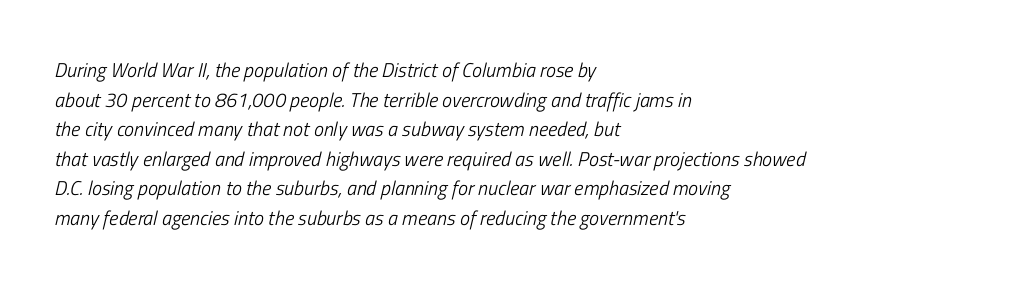
{"italic": "yes", "lean": "right", "slant_degrees": 13, "bold": "no", "underline": "no", "align": "left", "line_spacing": "normal", "line_spacing_ratio": 1.48, "letter_spacing": "normal", "letter_spacing_em": 0.0, "glyph_px": 20}
